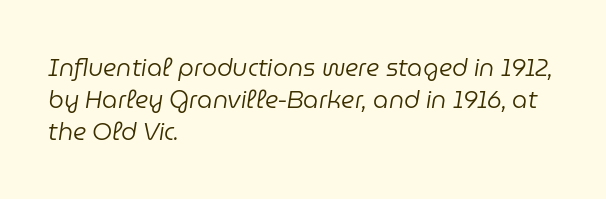
The image shows 24 px text type, italic (leaning right); set left-aligned, normal line spacing (1.33x), normal letter spacing, not underlined.
